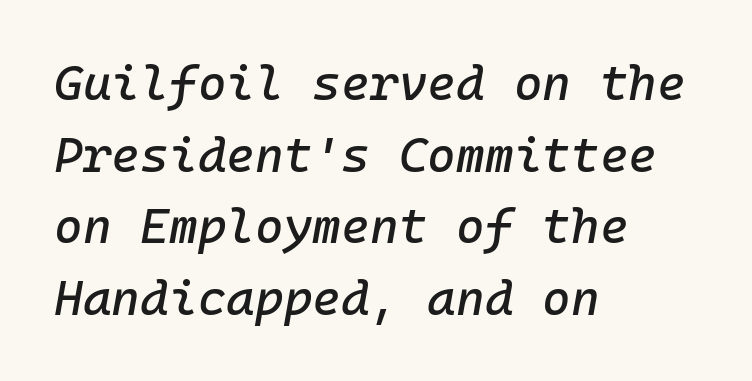
The image shows 49 px text type, italic (leaning right); set left-aligned, normal line spacing (1.46x), normal letter spacing, not underlined; low stroke contrast and a medium x-height.
